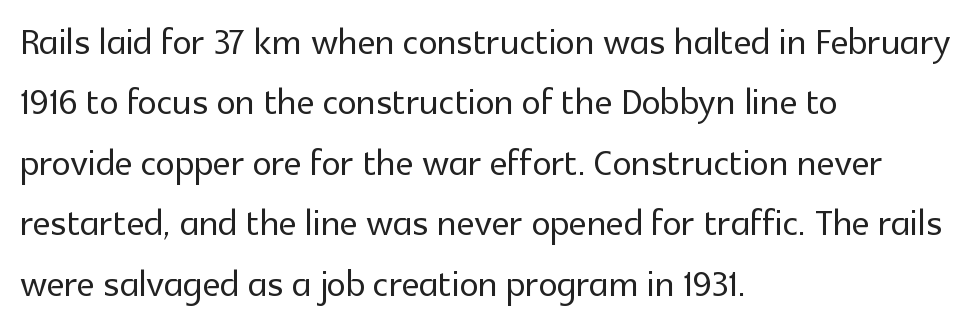
{"serif": "no", "italic": "no", "width": "normal", "x_height": "medium", "monospaced": "no", "underline": "no", "align": "left", "line_spacing": "normal", "line_spacing_ratio": 1.26, "letter_spacing": "normal", "letter_spacing_em": 0.0, "glyph_px": 48}
